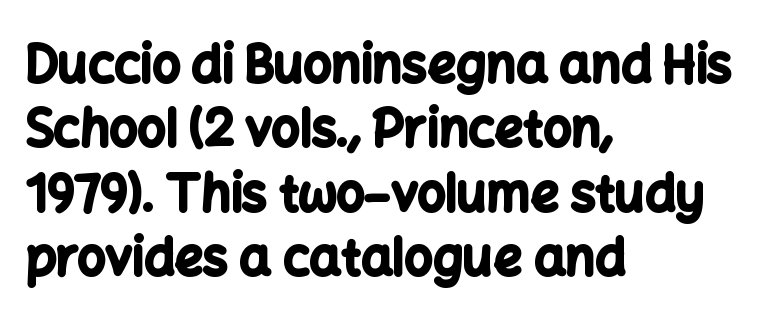
The image shows 50 px bold sans-serif type, upright; set left-aligned, normal line spacing (1.29x), normal letter spacing, not underlined; low stroke contrast and a medium x-height.
